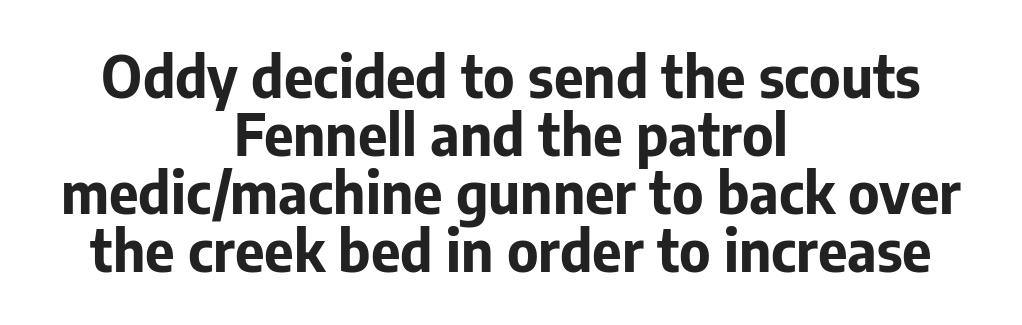
Think of a printed novel: that variable character pitch is what you see here. The glyphs in this specimen are sans serif. The passage shown is emphatically bold. Compared with typical body copy, the letter spacing here is the same.
